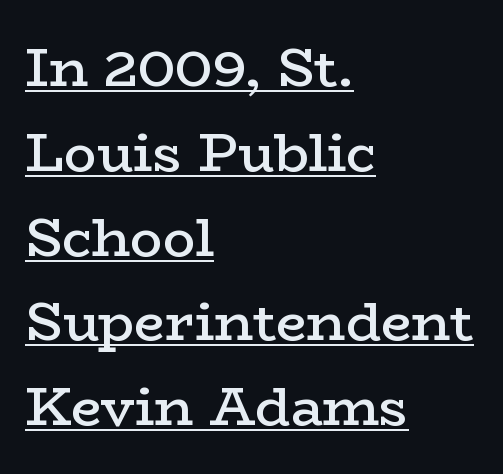
As a designer I'd log this as weight 600, semibold. Proportional: the letters do not fall into vertical columns. Emphasis is given by a line drawn under the lettering. Leading matches the norm, producing a regular column. Style check: upright. Nobody touched the tracking dial on this one.
